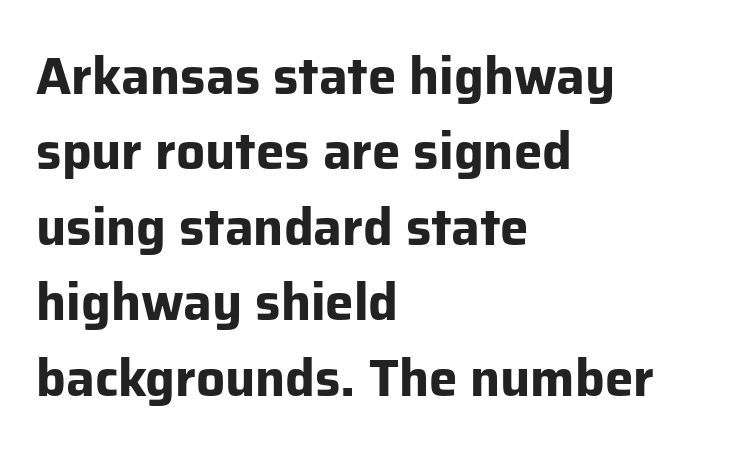
Each word holds together tightly as a unit, with standard inter-letter gaps. Each letter keeps its own natural width here, so spacing adapts to shape. Is the type bold? Yes — the strokes are clearly thick and heavy. Nothing sits at the stroke ends, so this counts as sans-serif. Posture: upright roman.
